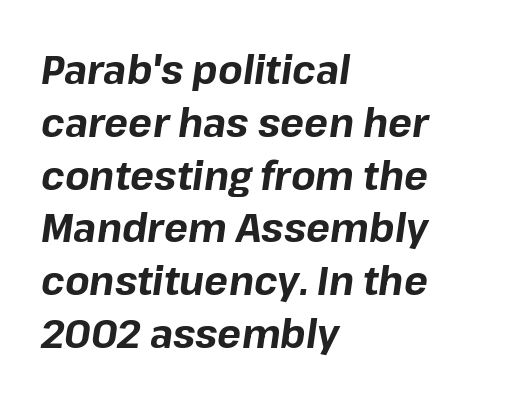
Reading down the block, your eye returns to a fixed left position each line. Observe the ordinary spacing: letters are neighbours, not strangers. Horizontal bands of white between lines are of average thickness. Looks like regular typesetting: each glyph gets only the width it needs. Quick note: italic. The space beneath each line is pristine and unruled.
